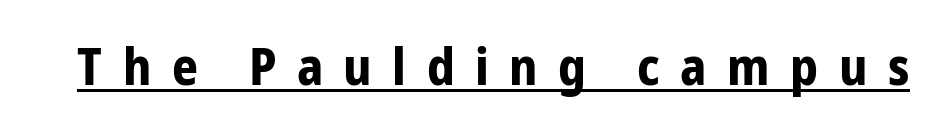
Q: Is the text bold? A: Yes.
Q: Is the text italic (slanted)? A: No, it is upright.
Q: Is the typeface a serif or a sans-serif typeface? A: Sans-serif.
Q: Is the text underlined? A: Yes.
Q: Is the spacing between letters normal or unusually wide? A: Unusually wide.
Q: Width (condensed, normal, or wide)? A: Condensed.
Q: Stroke contrast? A: Low.
Q: x-height? A: Medium.
Q: Monospaced? A: No.
